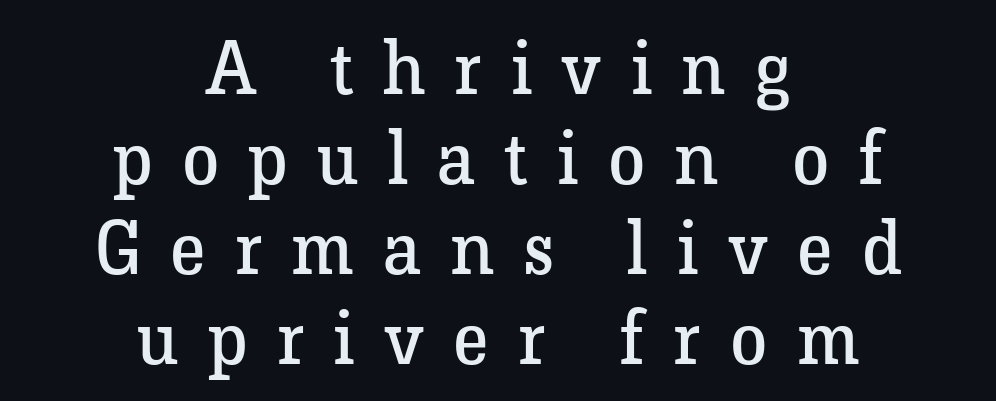
The image shows 75 px regular-weight serif type, upright; set centered, line spacing 1.2x, unusually wide letter spacing (+0.39 em), not underlined; low stroke contrast and a medium x-height.
